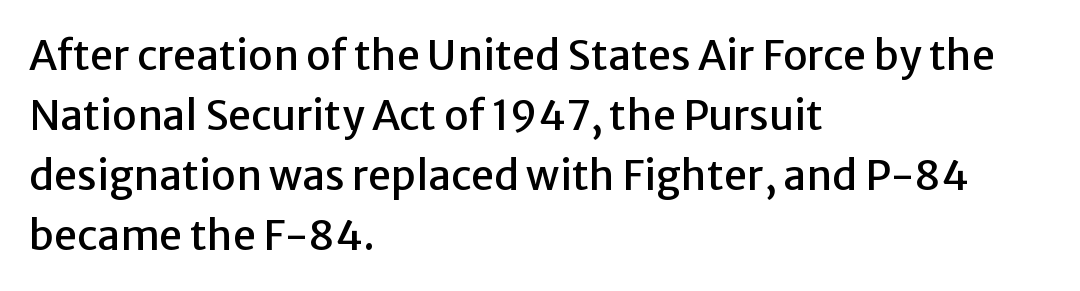
Q: Is the text italic (slanted)? A: No, it is upright.
Q: Is the typeface a serif or a sans-serif typeface? A: Sans-serif.
Q: Is the text underlined? A: No.
Q: How is the paragraph aligned? A: Left-aligned.
Q: Is the spacing between letters normal or unusually wide? A: Normal.
Q: Is the spacing between lines tight, normal or loose? A: Normal.
Q: Width (condensed, normal, or wide)? A: Normal.
Q: Stroke contrast? A: Low.
Q: x-height? A: Medium.
Q: Monospaced? A: No.
